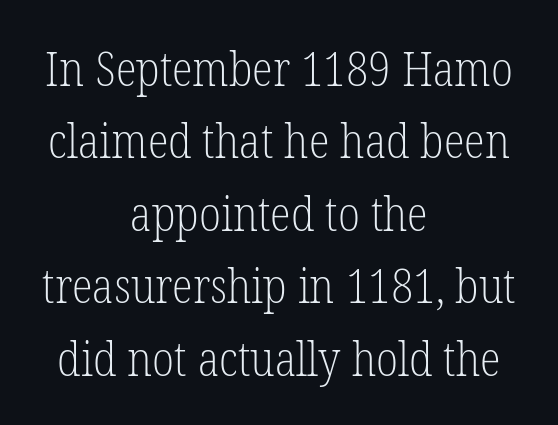
The image shows 48 px light, condensed serif type, upright; set centered, normal line spacing (1.51x), normal letter spacing, not underlined; low stroke contrast and a medium x-height.
